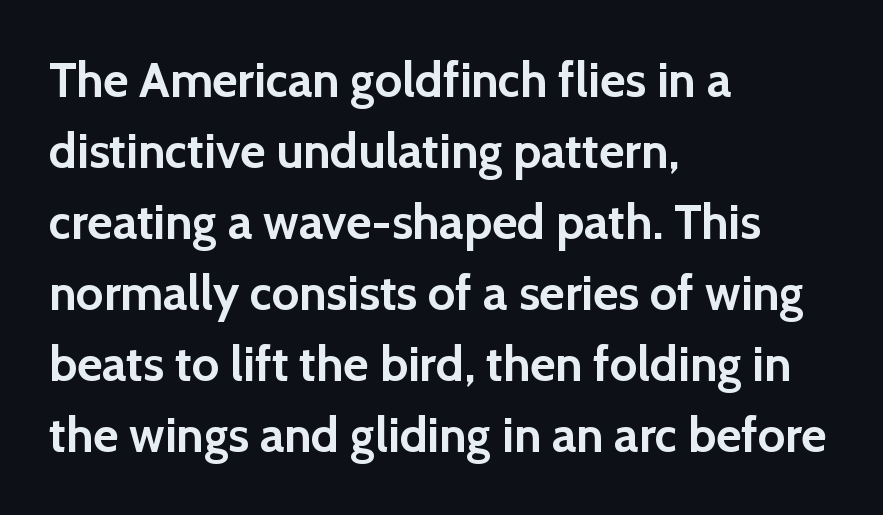
You could not count columns in this text — the font is proportionally spaced. Students, note that the glyphs here touch the page at normal intervals. The font is running at its bold setting. The specimen reads as upright at a glance.
